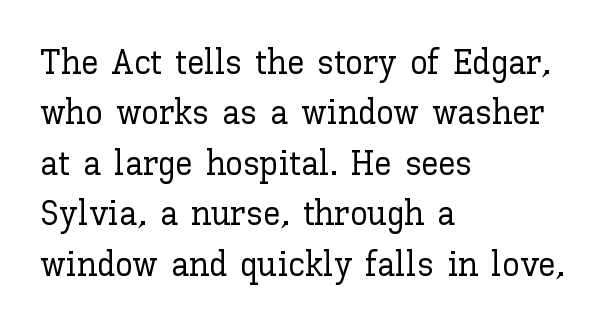
{"italic": "no", "width": "normal", "stroke_contrast": "low", "x_height": "medium", "monospaced": "no", "underline": "no", "align": "left", "line_spacing": "normal", "line_spacing_ratio": 1.44, "letter_spacing": "normal", "letter_spacing_em": 0.0, "glyph_px": 35}
